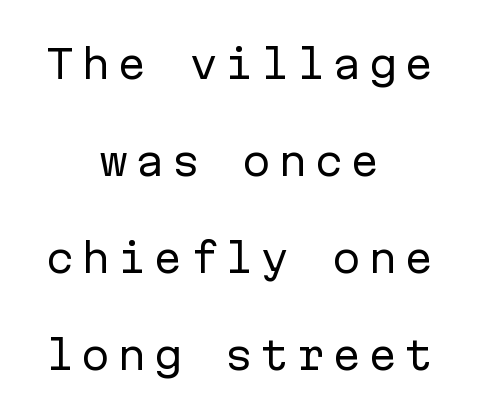
The image shows 39 px regular-weight sans-serif type, upright, monospaced; set centered, loose line spacing (2.49x), not underlined; low stroke contrast and a medium x-height.
